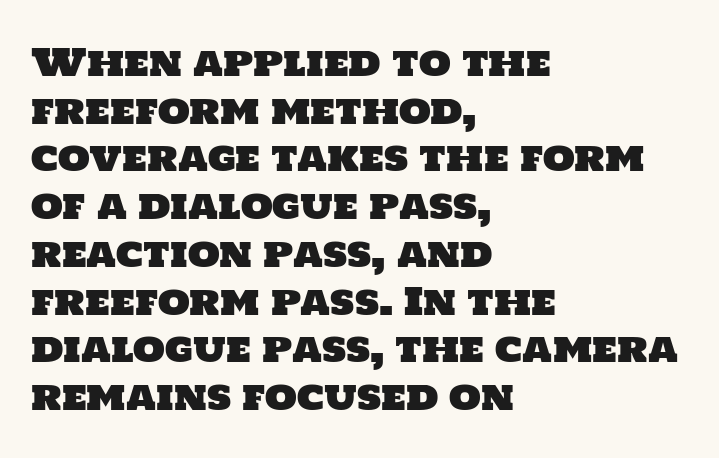
Q: Is the typeface a serif or a sans-serif typeface? A: Sans-serif.
Q: Is the text underlined? A: No.
Q: How is the paragraph aligned? A: Left-aligned.
Q: Is the spacing between letters normal or unusually wide? A: Normal.
Q: Is the spacing between lines tight, normal or loose? A: Normal.
Q: Width (condensed, normal, or wide)? A: Normal.
Q: Stroke contrast? A: Low.
Q: x-height? A: Large.
Q: Monospaced? A: No.
